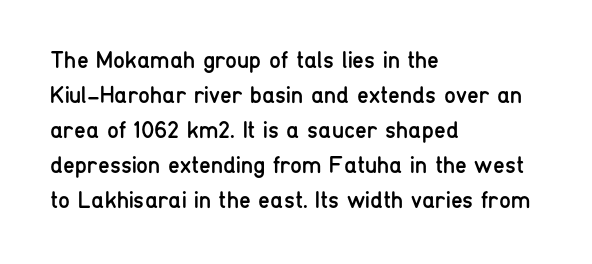
Q: Is the text bold? A: No.
Q: Is the text italic (slanted)? A: No, it is upright.
Q: Is the text underlined? A: No.
Q: How is the paragraph aligned? A: Left-aligned.
Q: Is the spacing between letters normal or unusually wide? A: Normal.
Q: Is the spacing between lines tight, normal or loose? A: Normal.
